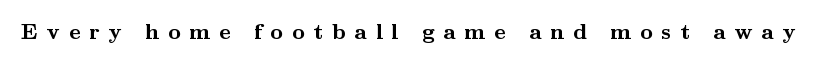
The image shows 22 px bold type, upright; set unusually wide letter spacing (+0.4 em), not underlined.
